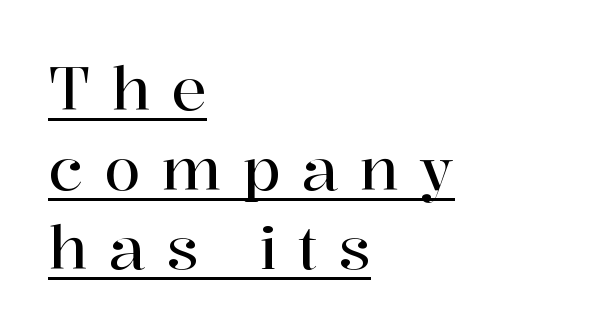
{"serif": "yes", "italic": "no", "width": "normal", "stroke_contrast": "high", "x_height": "medium", "monospaced": "no", "underline": "yes", "align": "left", "line_spacing": "normal", "line_spacing_ratio": 1.35, "letter_spacing": "wide", "letter_spacing_em": 0.35, "glyph_px": 59}
